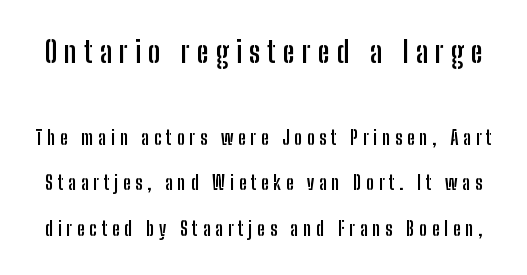
{"serif": "no", "italic": "no", "bold": "yes", "weight": "semibold", "width": "condensed", "stroke_contrast": "low", "x_height": "medium", "monospaced": "no", "underline": "no", "line_spacing": "loose", "line_spacing_ratio": 2.38, "letter_spacing": "wide", "letter_spacing_em": 0.25, "larger_block": "first", "size_ratio": 1.53, "glyph_px": 29}
